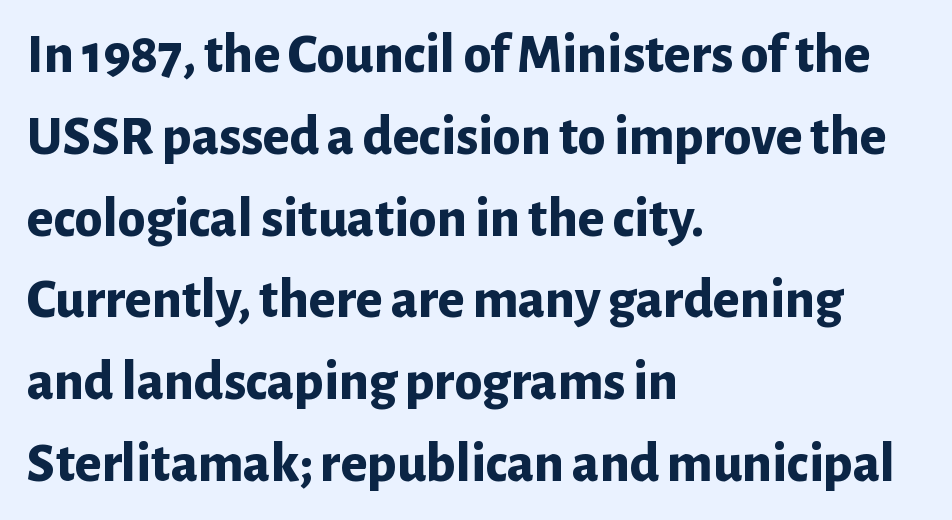
Descender tails drop into unmarked territory. Notice how descenders clear the ascenders below comfortably — that's standard leading. Strokes here are thick enough to call this a true bold. The rag falls on the right side of this text block. Examine the stroke ends and you'll find no serifs. Standard letterfit; no display-style spreading of the glyphs.
